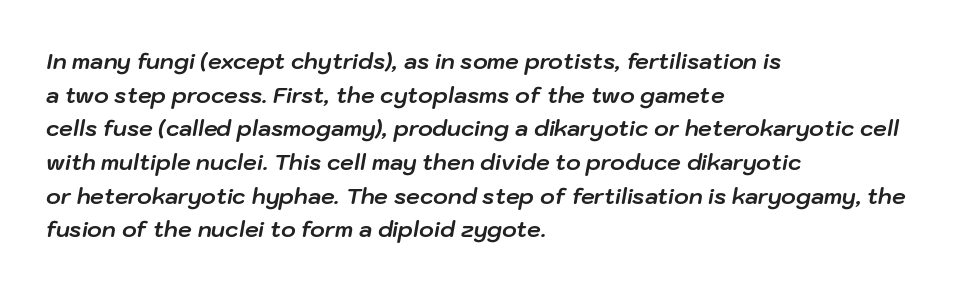
Q: Is the text bold? A: Yes.
Q: Is the text italic (slanted)? A: Yes, it leans right by about 10 degrees.
Q: Is the text underlined? A: No.
Q: How is the paragraph aligned? A: Left-aligned.
Q: Is the spacing between letters normal or unusually wide? A: Normal.
Q: Is the spacing between lines tight, normal or loose? A: Normal.
